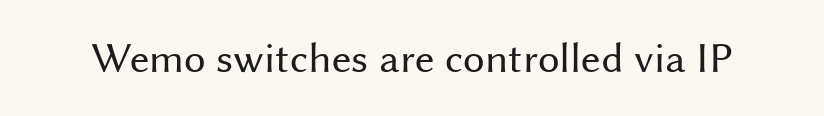
{"serif": "no", "italic": "no", "bold": "no", "weight": "regular", "width": "normal", "stroke_contrast": "medium", "x_height": "medium", "monospaced": "no", "underline": "no", "letter_spacing": "normal", "letter_spacing_em": 0.0, "glyph_px": 43}
